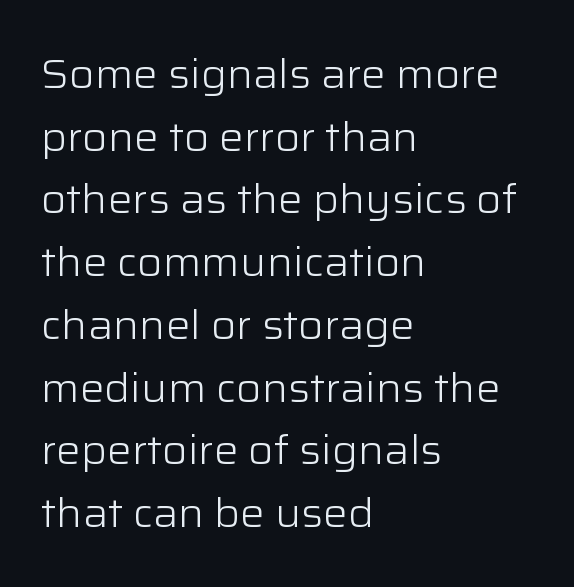
The image shows 41 px light sans-serif type, upright; set left-aligned, normal line spacing (1.53x), normal letter spacing, not underlined; low stroke contrast and a medium x-height.
